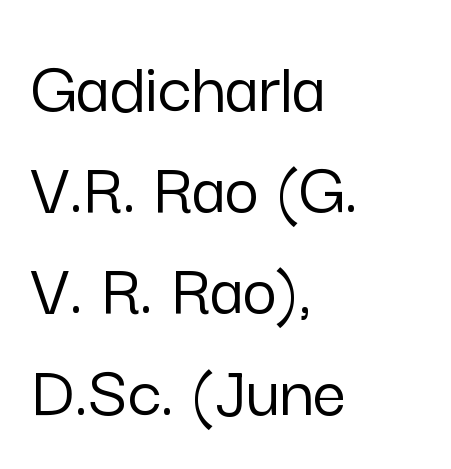
{"serif": "no", "italic": "no", "width": "normal", "stroke_contrast": "low", "x_height": "medium", "monospaced": "no", "underline": "no", "align": "left", "line_spacing": "normal", "line_spacing_ratio": 1.35, "letter_spacing": "normal", "letter_spacing_em": 0.0, "glyph_px": 75}
